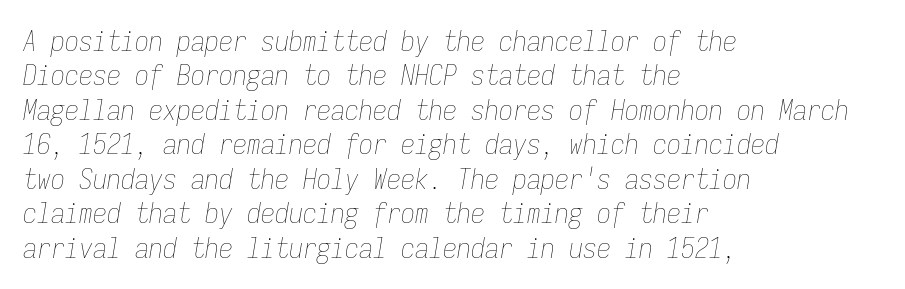
The image shows 28 px thin, condensed type, italic (leaning right), monospaced; set left-aligned, line spacing 1.23x, normal letter spacing, not underlined; low stroke contrast and a medium x-height.
